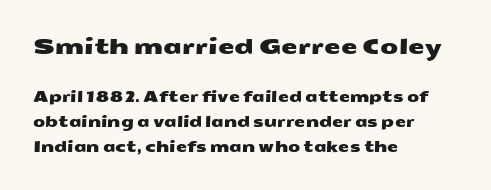
Two sizes are in play, and the larger belongs to the first block. All the whitespace from short lines collects on the right. Underlining? Definitely not there. Characters follow at the spacing the type designer built in.
